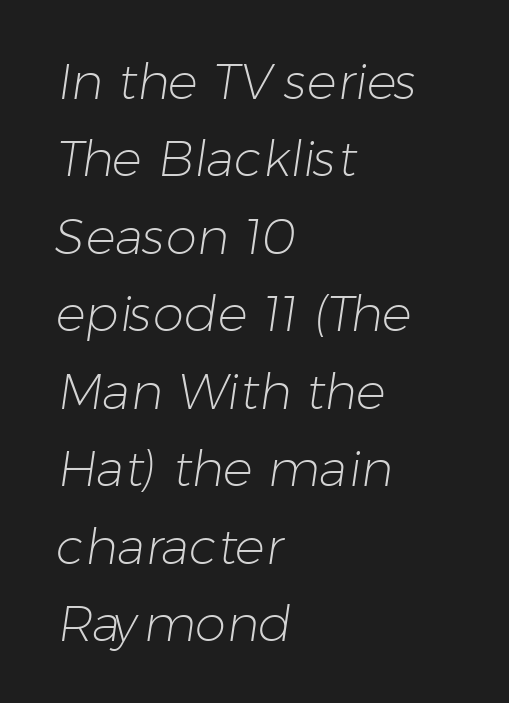
Q: Is the text bold? A: No.
Q: Is the typeface a serif or a sans-serif typeface? A: Sans-serif.
Q: Is the text underlined? A: No.
Q: How is the paragraph aligned? A: Left-aligned.
Q: Is the spacing between letters normal or unusually wide? A: Normal.
Q: Is the spacing between lines tight, normal or loose? A: Normal.
Q: Width (condensed, normal, or wide)? A: Normal.
Q: Stroke contrast? A: Low.
Q: x-height? A: Medium.
Q: Monospaced? A: No.
